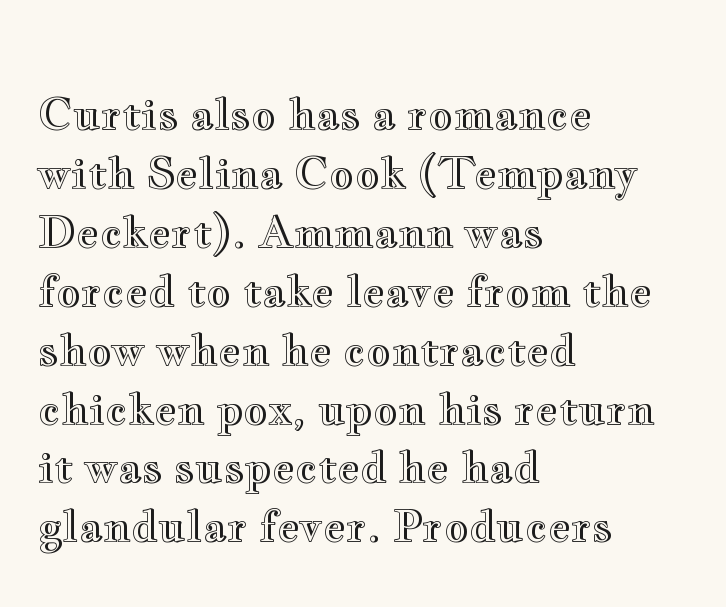
A bare baseline throughout the passage. This block has exactly the height ordinary leading produces. Does the copy run flush right? No — it runs flush left. Looks like regular typesetting: each glyph gets only the width it needs. Compared with typical body copy, the letter spacing here is the same.
